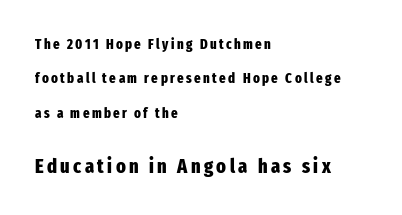
Q: Is the text bold? A: Yes.
Q: Is the text italic (slanted)? A: No, it is upright.
Q: Is the text underlined? A: No.
Q: How is the paragraph aligned? A: Left-aligned.
Q: Is the spacing between lines tight, normal or loose? A: Loose.
Q: Which block of text is set in a larger size, the first (top) or the second (bottom)? A: The second (bottom) one.
